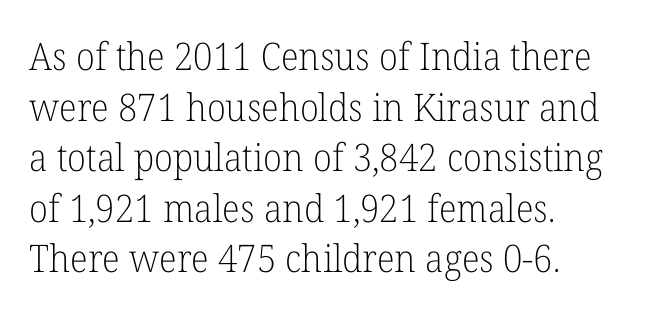
{"serif": "yes", "italic": "no", "bold": "no", "weight": "light", "width": "normal", "stroke_contrast": "low", "x_height": "medium", "monospaced": "no", "underline": "no", "align": "left", "line_spacing": "normal", "line_spacing_ratio": 1.33, "letter_spacing": "normal", "letter_spacing_em": 0.0, "glyph_px": 38}
